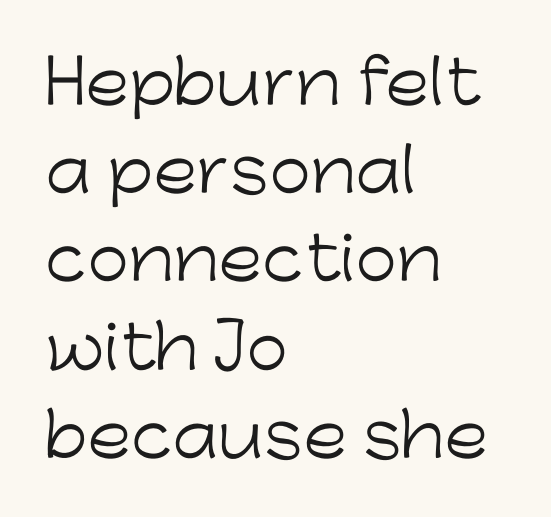
Q: Is the text bold? A: No.
Q: Is the text italic (slanted)? A: No, it is upright.
Q: Is the typeface a serif or a sans-serif typeface? A: Sans-serif.
Q: Is the text underlined? A: No.
Q: How is the paragraph aligned? A: Left-aligned.
Q: Is the spacing between letters normal or unusually wide? A: Normal.
Q: Is the spacing between lines tight, normal or loose? A: Normal.
Q: Width (condensed, normal, or wide)? A: Normal.
Q: Stroke contrast? A: Low.
Q: x-height? A: Medium.
Q: Monospaced? A: No.
